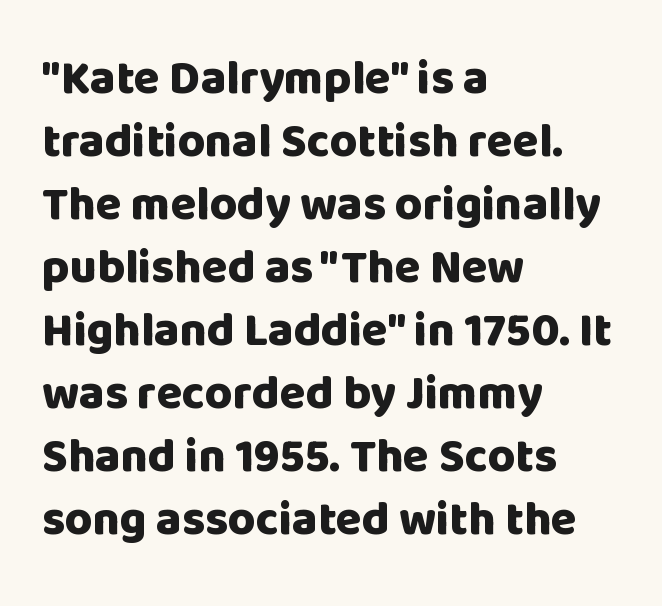
Descender tails drop into unmarked territory. Characters follow at the spacing the type designer built in. Quick note: interline space is typical. These lines were composed using upright roman letters.
